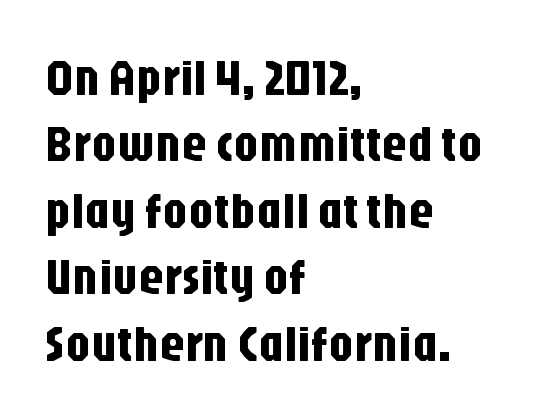
{"serif": "no", "italic": "no", "width": "condensed", "stroke_contrast": "low", "x_height": "large", "monospaced": "no", "underline": "no", "align": "left", "line_spacing": "normal", "line_spacing_ratio": 1.33, "letter_spacing": "normal", "letter_spacing_em": 0.0, "glyph_px": 50}
